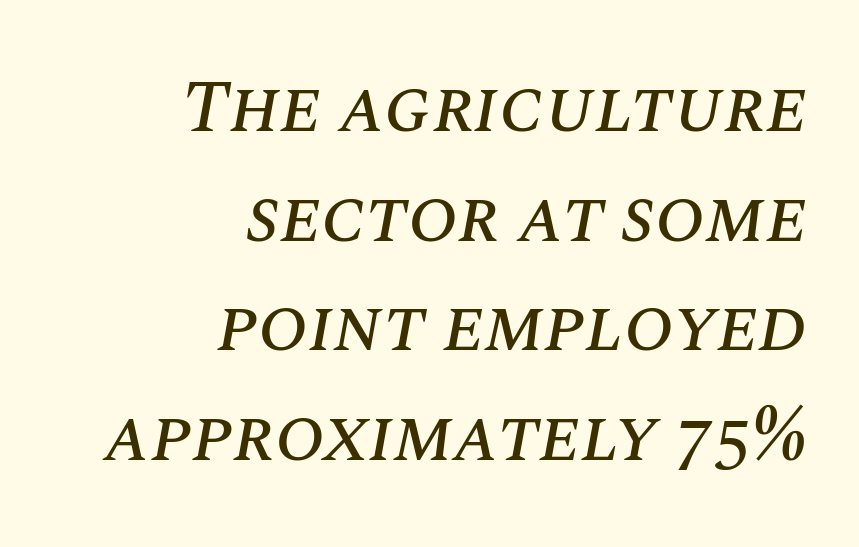
{"italic": "yes", "lean": "right", "slant_degrees": 10, "width": "normal", "stroke_contrast": "medium", "x_height": "large", "monospaced": "no", "underline": "no", "align": "right", "line_spacing": "normal", "line_spacing_ratio": 1.48, "letter_spacing": "normal", "letter_spacing_em": 0.0, "glyph_px": 74}
